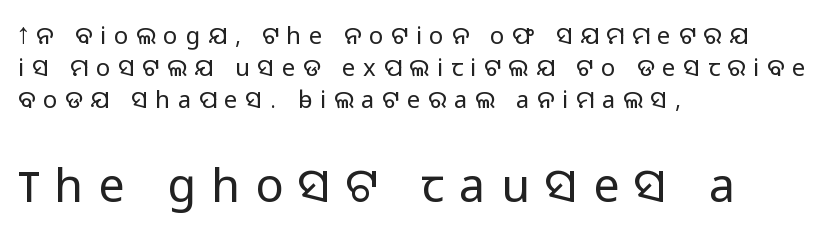
{"serif": "no", "italic": "no", "bold": "no", "weight": "light", "width": "normal", "stroke_contrast": "low", "x_height": "medium", "monospaced": "no", "underline": "no", "align": "left", "line_spacing": "normal", "line_spacing_ratio": 1.33, "letter_spacing": "wide", "letter_spacing_em": 0.32, "larger_block": "second", "size_ratio": 1.96, "glyph_px": 47}
